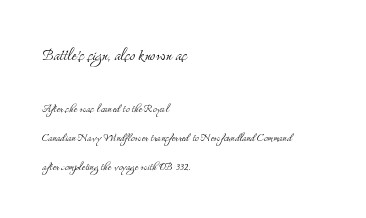
Left-aligned paragraph, ragged on the right. Each new line begins a long way beneath the previous one. This layout puts the oversized block above and the modest block below. Underline: absent. How are the letters spaced? Ordinarily, with no added tracking.
